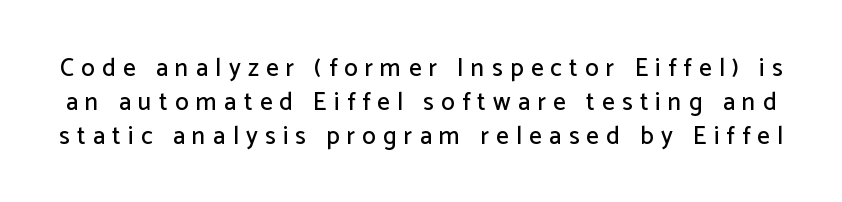
Q: Is the text italic (slanted)? A: No, it is upright.
Q: Is the text underlined? A: No.
Q: Is the spacing between letters normal or unusually wide? A: Unusually wide.
Q: Is the spacing between lines tight, normal or loose? A: Normal.
